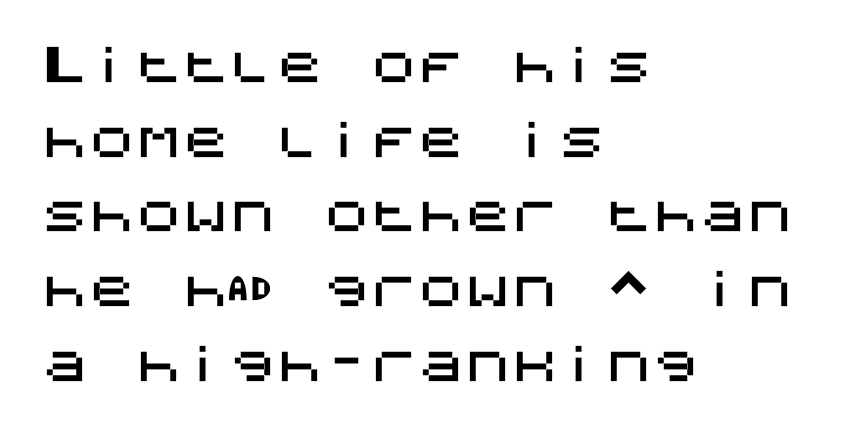
{"serif": "no", "italic": "no", "width": "normal", "stroke_contrast": "medium", "x_height": "large", "underline": "no", "align": "left", "line_spacing": "normal", "line_spacing_ratio": 1.59, "letter_spacing": "normal", "letter_spacing_em": 0.0, "glyph_px": 47}
